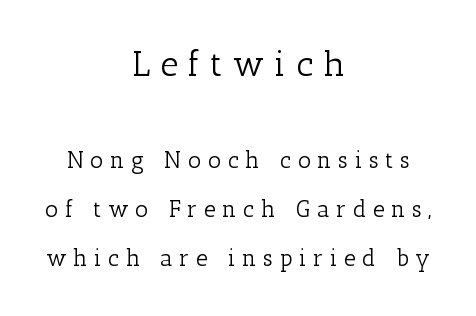
{"serif": "yes", "italic": "no", "bold": "no", "weight": "light", "width": "normal", "stroke_contrast": "low", "x_height": "medium", "monospaced": "no", "underline": "no", "align": "center", "line_spacing": "loose", "line_spacing_ratio": 2.14, "letter_spacing": "wide", "letter_spacing_em": 0.29, "larger_block": "first", "size_ratio": 1.52, "glyph_px": 35}
